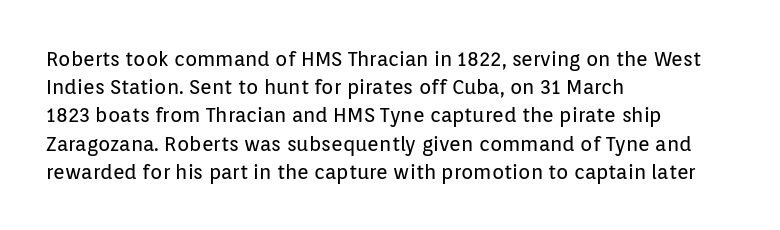
Q: Is the text bold? A: No.
Q: Is the text italic (slanted)? A: No, it is upright.
Q: Is the text underlined? A: No.
Q: How is the paragraph aligned? A: Left-aligned.
Q: Is the spacing between letters normal or unusually wide? A: Normal.
Q: Is the spacing between lines tight, normal or loose? A: Normal.
